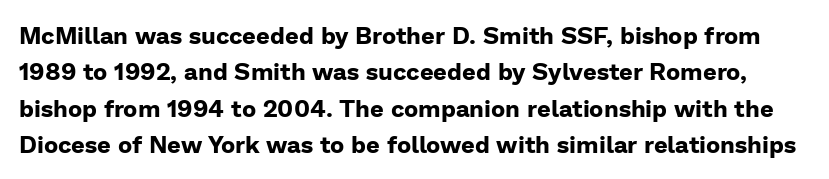
The rows are spaced the way most documents space them. Descenders hang freely into open space. Characters follow at the spacing the type designer built in. Heft: maximum for text — a bold. In terms of posture, this sample is upright.
